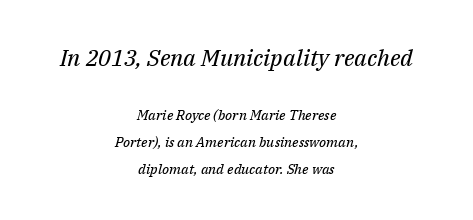
The string is rendered with underlining switched off. Both edges are ragged and mirror each other, which tells us the setting is centered. How are the letters spaced? Ordinarily, with no added tracking. The characters are drawn with everyday or finer stroke widths.
